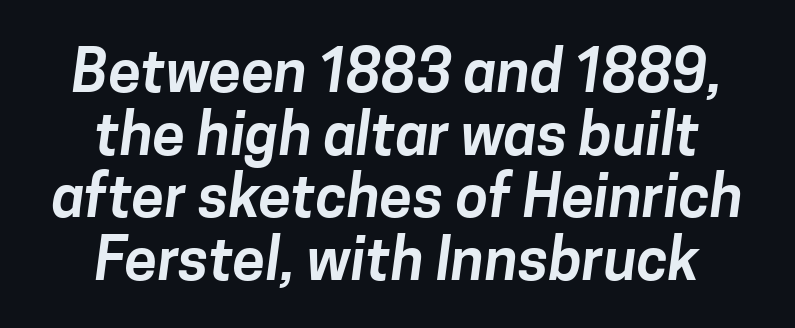
The image shows 59 px sans-serif type; set centered, tight line spacing (1.06x), normal letter spacing, not underlined; low stroke contrast and a medium x-height.
